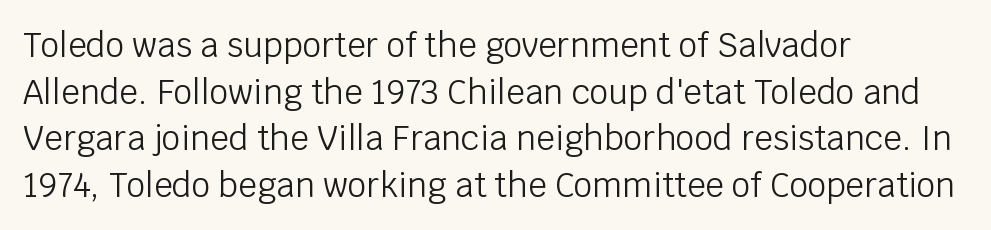
Q: Is the text bold? A: No.
Q: Is the text italic (slanted)? A: No, it is upright.
Q: Is the typeface a serif or a sans-serif typeface? A: Sans-serif.
Q: Is the text underlined? A: No.
Q: How is the paragraph aligned? A: Left-aligned.
Q: Is the spacing between letters normal or unusually wide? A: Normal.
Q: Is the spacing between lines tight, normal or loose? A: Normal.
Q: Width (condensed, normal, or wide)? A: Normal.
Q: Stroke contrast? A: Low.
Q: x-height? A: Large.
Q: Monospaced? A: No.
